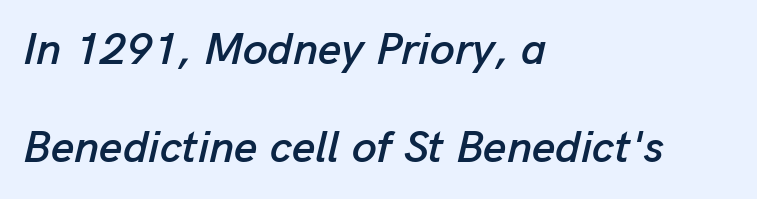
These lines stack with their left ends in a neat column. These lines were composed using italics. The zone under the glyphs is completely vacant. The type is set solid horizontally, with unmodified tracking.
